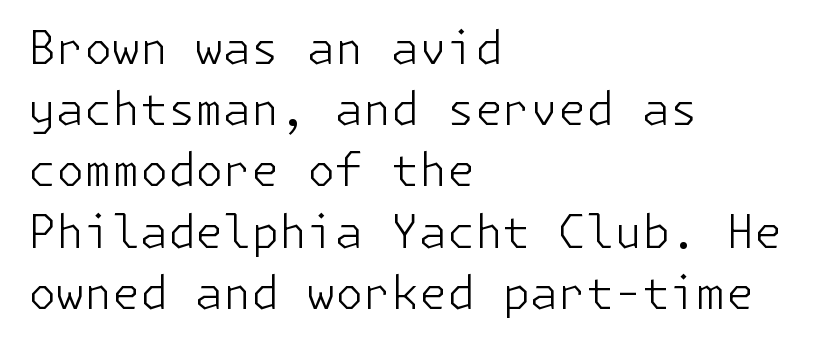
Q: Is the text bold? A: No.
Q: Is the text italic (slanted)? A: No, it is upright.
Q: Is the typeface a serif or a sans-serif typeface? A: Sans-serif.
Q: Is the text underlined? A: No.
Q: How is the paragraph aligned? A: Left-aligned.
Q: Is the spacing between letters normal or unusually wide? A: Normal.
Q: Is the spacing between lines tight, normal or loose? A: Normal.
Q: Width (condensed, normal, or wide)? A: Normal.
Q: Stroke contrast? A: Low.
Q: x-height? A: Medium.
